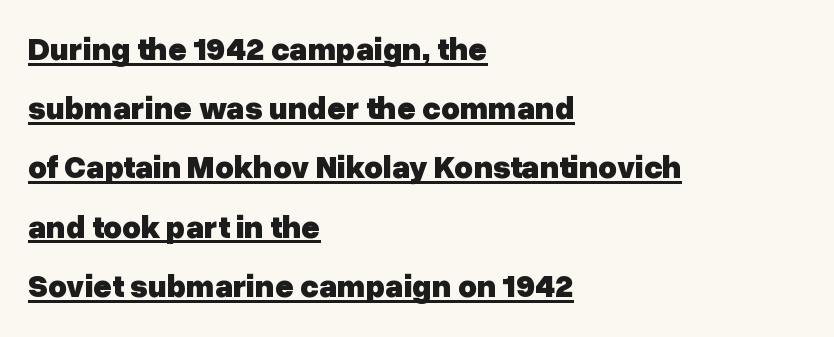
Q: Is the text bold? A: Yes.
Q: Is the text italic (slanted)? A: No, it is upright.
Q: Is the typeface a serif or a sans-serif typeface? A: Sans-serif.
Q: Is the text underlined? A: Yes.
Q: How is the paragraph aligned? A: Left-aligned.
Q: Is the spacing between letters normal or unusually wide? A: Normal.
Q: Width (condensed, normal, or wide)? A: Normal.
Q: Stroke contrast? A: Low.
Q: x-height? A: Medium.
Q: Monospaced? A: No.
